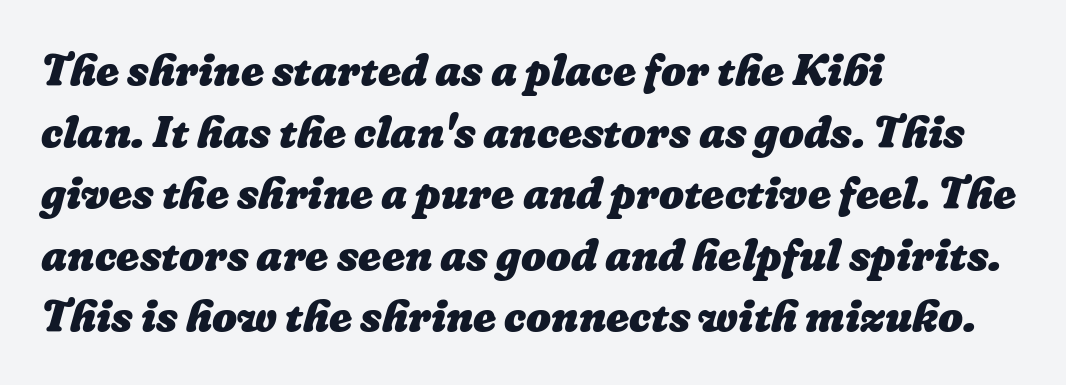
Q: Is the text bold? A: Yes.
Q: Is the text underlined? A: No.
Q: How is the paragraph aligned? A: Left-aligned.
Q: Is the spacing between letters normal or unusually wide? A: Normal.
Q: Is the spacing between lines tight, normal or loose? A: Normal.
Q: Width (condensed, normal, or wide)? A: Normal.
Q: Stroke contrast? A: Low.
Q: x-height? A: Medium.
Q: Monospaced? A: No.
